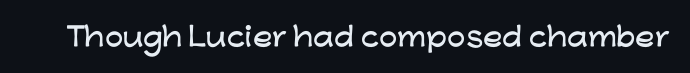
Is there any slant? The stems are plumb. Descenders are the only things crossing below the line. The line texture is even and compact thanks to regular tracking.
